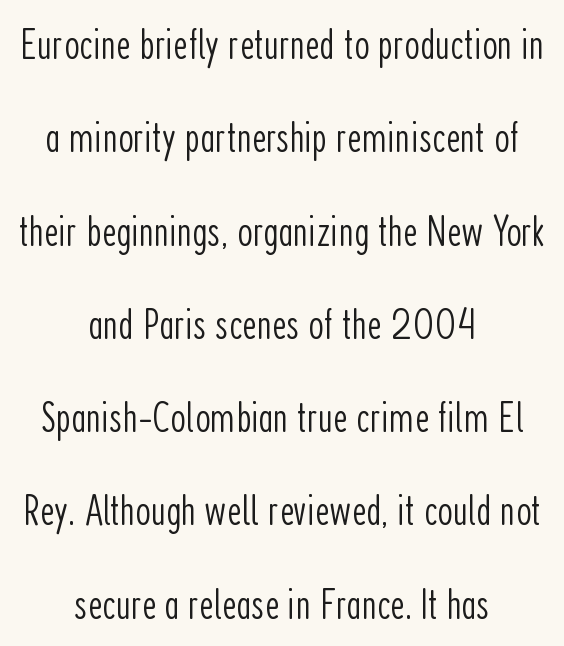
{"serif": "no", "italic": "no", "bold": "no", "weight": "light", "width": "condensed", "stroke_contrast": "low", "x_height": "medium", "monospaced": "no", "underline": "no", "align": "center", "line_spacing": "loose", "line_spacing_ratio": 2.12, "letter_spacing": "normal", "letter_spacing_em": 0.0, "glyph_px": 44}
